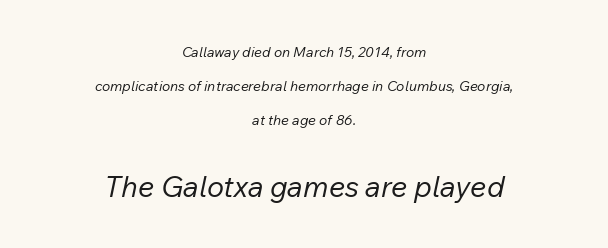
{"italic": "yes", "lean": "right", "slant_degrees": 12, "bold": "no", "weight": "regular", "width": "normal", "stroke_contrast": "low", "x_height": "medium", "monospaced": "no", "underline": "no", "align": "center", "line_spacing": "loose", "line_spacing_ratio": 2.43, "letter_spacing": "normal", "letter_spacing_em": 0.0, "larger_block": "second", "size_ratio": 2.07, "glyph_px": 29}
